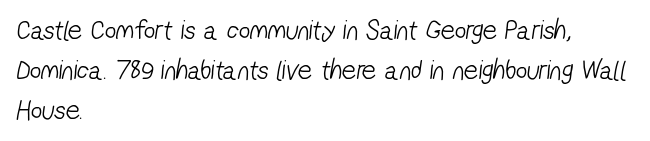
{"serif": "no", "bold": "no", "weight": "light", "width": "condensed", "stroke_contrast": "low", "x_height": "medium", "monospaced": "no", "underline": "no", "align": "left", "line_spacing": "normal", "line_spacing_ratio": 1.42, "letter_spacing": "normal", "letter_spacing_em": 0.0, "glyph_px": 28}
